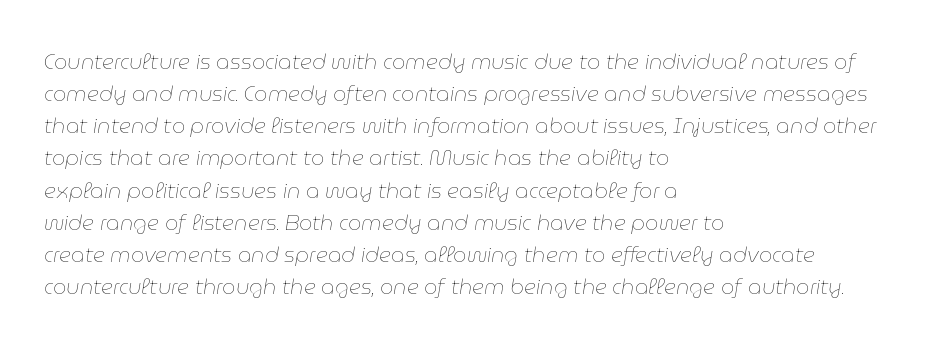
The image shows 21 px text type, italic (leaning right); set left-aligned, normal line spacing (1.53x), normal letter spacing, not underlined.
